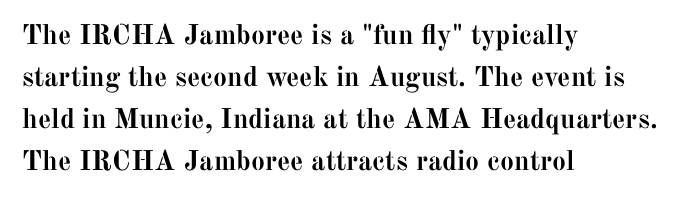
The image shows 28 px semibold serif type, upright; set left-aligned, normal line spacing (1.5x), normal letter spacing, not underlined; medium stroke contrast and a medium x-height.
